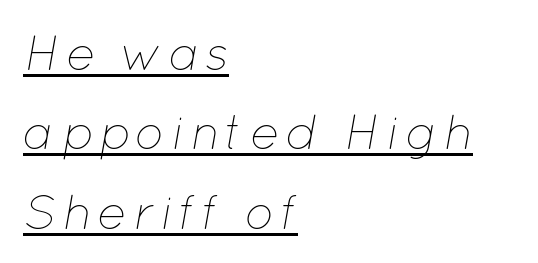
Regarding leading, the lines here are spaced in the standard way. Students, observe the line beneath the letters — that is underlining. Is this a fixed-width face? No — the glyphs have proportional, varying widths. The rendering applies a slant to the glyphs. The rag falls on the right side of this text block. Vertical stems look standard width or narrower in stroke.
